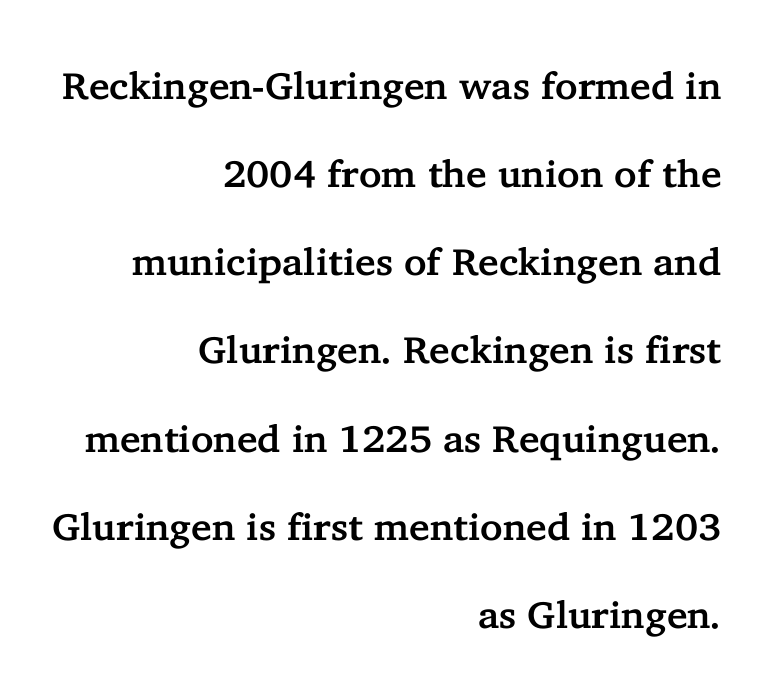
The image shows 38 px serif type, upright; set right-aligned, loose line spacing (2.32x), normal letter spacing, not underlined; low stroke contrast and a medium x-height.
